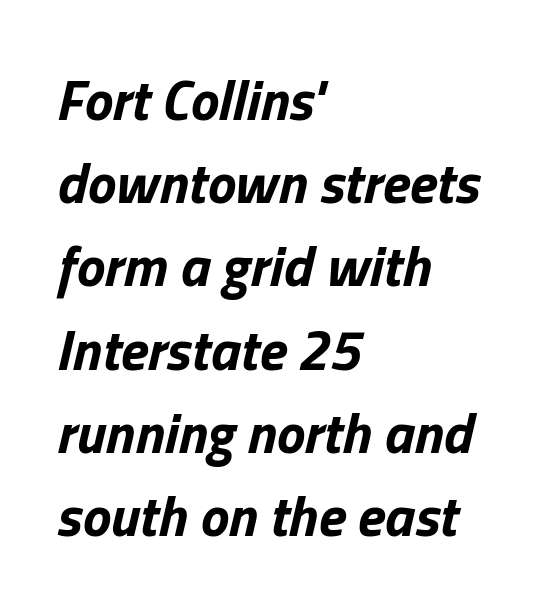
The image shows 57 px bold type, italic (leaning right); set left-aligned, normal line spacing (1.46x), normal letter spacing, not underlined; low stroke contrast and a medium x-height.
